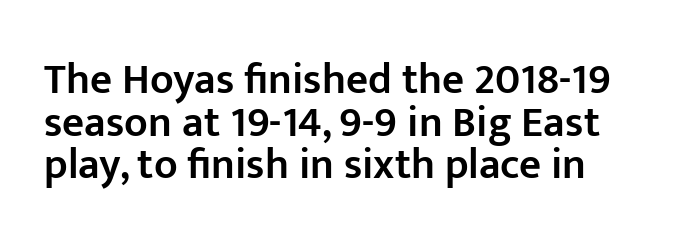
Q: Is the text bold? A: Semi-bold.
Q: Is the text italic (slanted)? A: No, it is upright.
Q: Is the typeface a serif or a sans-serif typeface? A: Sans-serif.
Q: Is the text underlined? A: No.
Q: Is the spacing between letters normal or unusually wide? A: Normal.
Q: Is the spacing between lines tight, normal or loose? A: Tight.
Q: Width (condensed, normal, or wide)? A: Normal.
Q: Stroke contrast? A: Low.
Q: x-height? A: Medium.
Q: Monospaced? A: No.
